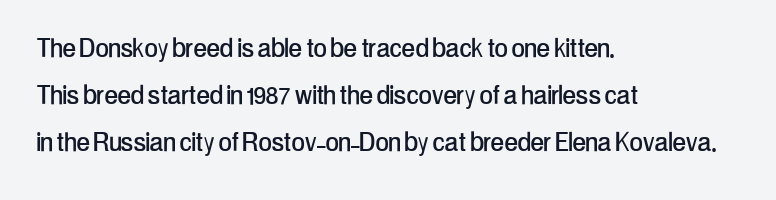
{"serif": "no", "italic": "no", "width": "condensed", "stroke_contrast": "low", "x_height": "medium", "monospaced": "no", "underline": "no", "align": "left", "line_spacing": "normal", "line_spacing_ratio": 1.47, "letter_spacing": "normal", "letter_spacing_em": 0.0, "glyph_px": 32}
